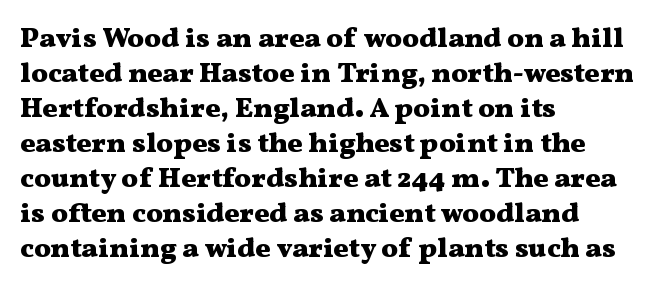
{"serif": "yes", "italic": "no", "bold": "yes", "weight": "heavy", "width": "wide", "stroke_contrast": "medium", "x_height": "medium", "monospaced": "no", "underline": "no", "align": "left", "line_spacing": "normal", "line_spacing_ratio": 1.25, "letter_spacing": "normal", "letter_spacing_em": 0.0, "glyph_px": 28}
